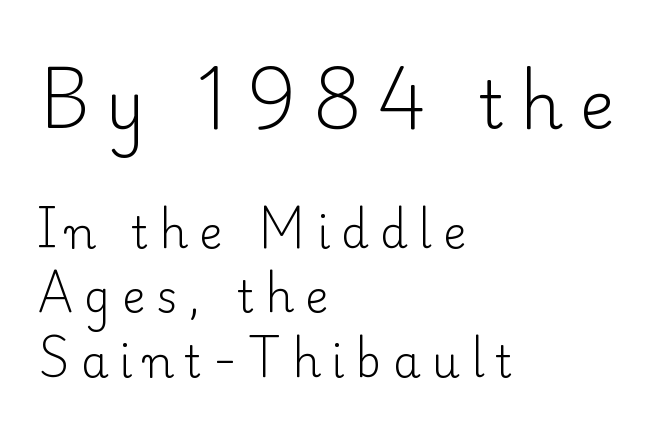
{"italic": "no", "bold": "no", "weight": "light", "width": "normal", "stroke_contrast": "low", "x_height": "small", "monospaced": "no", "underline": "no", "align": "left", "line_spacing": "normal", "line_spacing_ratio": 1.47, "letter_spacing": "wide", "letter_spacing_em": 0.25, "larger_block": "first", "size_ratio": 1.5, "glyph_px": 66}
